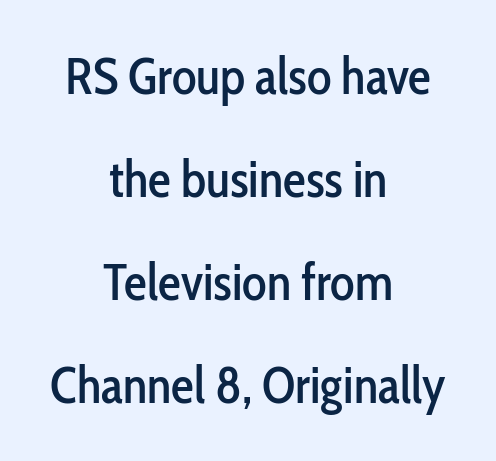
{"serif": "no", "italic": "no", "width": "condensed", "stroke_contrast": "low", "x_height": "medium", "monospaced": "no", "underline": "no", "align": "center", "line_spacing": "loose", "line_spacing_ratio": 2.02, "letter_spacing": "normal", "letter_spacing_em": 0.0, "glyph_px": 51}
